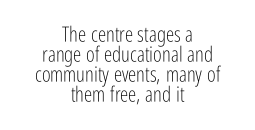
{"italic": "no", "bold": "no", "underline": "no", "align": "center", "line_spacing": "tight", "line_spacing_ratio": 0.95, "letter_spacing": "normal", "letter_spacing_em": 0.0, "glyph_px": 21}
